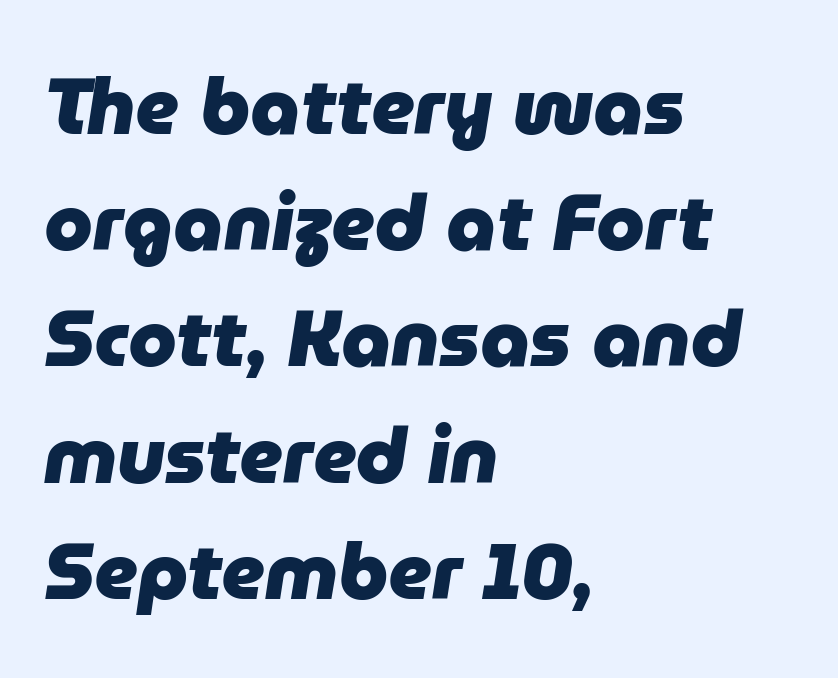
Q: Is the text bold? A: Yes.
Q: Is the text italic (slanted)? A: Yes, it leans right by about 9 degrees.
Q: Is the text underlined? A: No.
Q: How is the paragraph aligned? A: Left-aligned.
Q: Is the spacing between letters normal or unusually wide? A: Normal.
Q: Is the spacing between lines tight, normal or loose? A: Normal.
Q: Width (condensed, normal, or wide)? A: Normal.
Q: Stroke contrast? A: Low.
Q: x-height? A: Medium.
Q: Monospaced? A: No.
